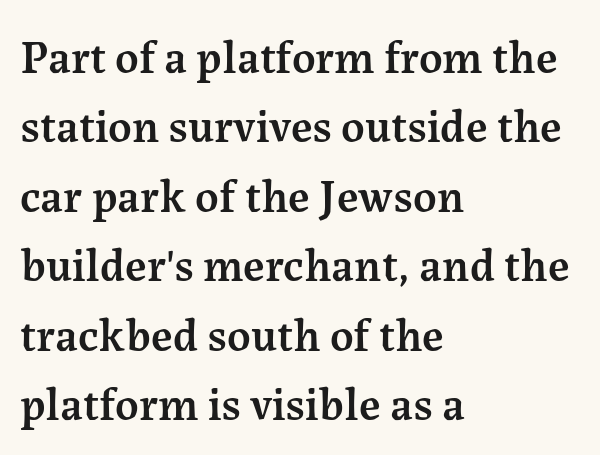
Vertically, the passage feels balanced, rows spaced as you'd expect. The typography opts for an upright posture over an oblique one. The rendering uses natural spacing where letterforms have individual widths. The strip under each line holds only bare page. Typeset ragged right — the left edge is the straight one. The font family rendered here belongs to the serif group.
